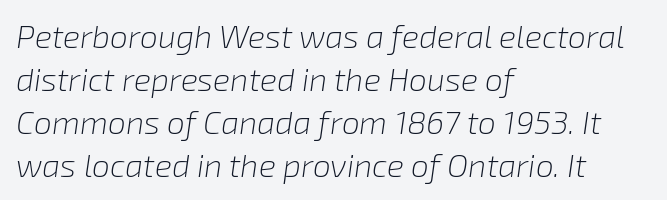
Q: Is the text bold? A: No.
Q: Is the text italic (slanted)? A: Yes, it leans right by about 8 degrees.
Q: Is the text underlined? A: No.
Q: How is the paragraph aligned? A: Left-aligned.
Q: Is the spacing between letters normal or unusually wide? A: Normal.
Q: Is the spacing between lines tight, normal or loose? A: Normal.
Q: Width (condensed, normal, or wide)? A: Normal.
Q: Stroke contrast? A: Low.
Q: x-height? A: Medium.
Q: Monospaced? A: No.
